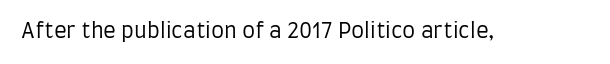
{"italic": "no", "bold": "no", "underline": "no", "letter_spacing": "normal", "letter_spacing_em": 0.0, "glyph_px": 21}
